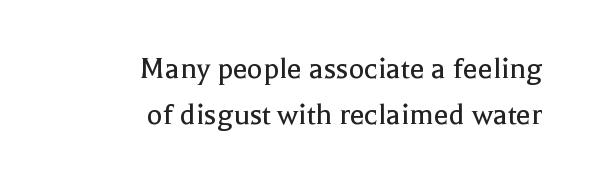
Glyph-to-glyph distance matches everyday printed text. Teacher's note: observe the even right margin — that is flush-right alignment. Typographically, this falls in the serif category. Note the varied advance widths — an 'i' is clearly narrower than an 'm'.
